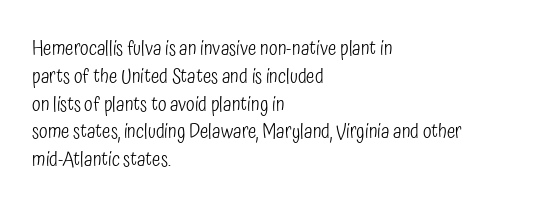
The image shows 20 px text type, upright; set left-aligned, normal line spacing (1.39x), normal letter spacing, not underlined.
